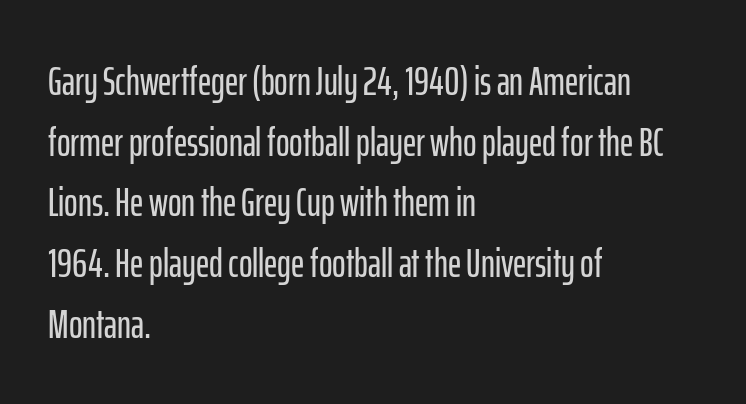
The axis of the letterforms is exactly vertical. Honestly, the row spacing looks completely unremarkable. Each row of text sits above clean, open space. Proportional: the letters do not fall into vertical columns. Typographically, this falls in the sans-serif category.
